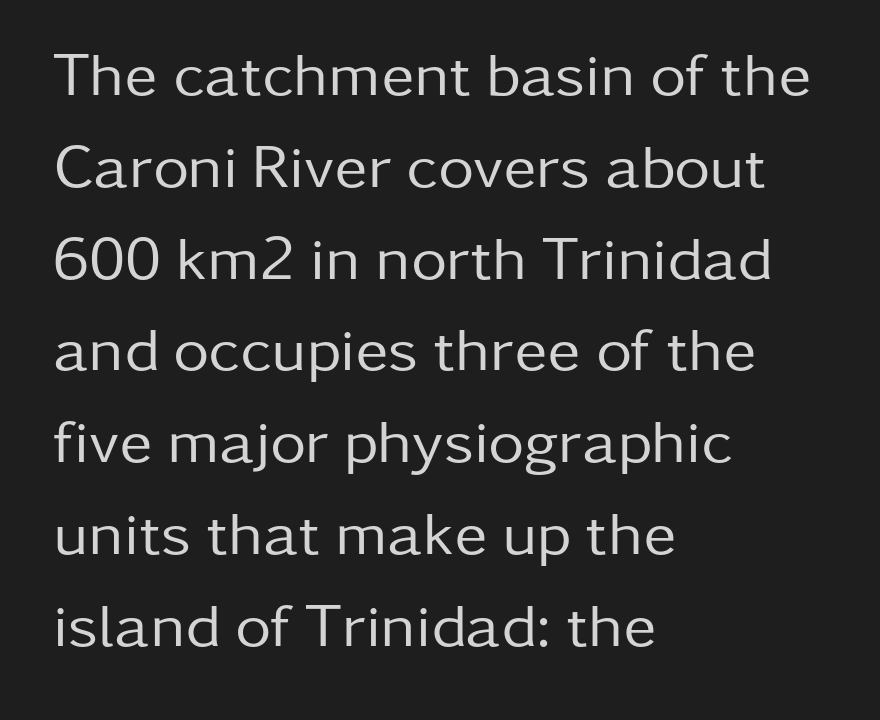
Q: Is the text bold? A: No.
Q: Is the text italic (slanted)? A: No, it is upright.
Q: Is the typeface a serif or a sans-serif typeface? A: Sans-serif.
Q: Is the text underlined? A: No.
Q: How is the paragraph aligned? A: Left-aligned.
Q: Is the spacing between letters normal or unusually wide? A: Normal.
Q: Is the spacing between lines tight, normal or loose? A: Normal.
Q: Width (condensed, normal, or wide)? A: Normal.
Q: Stroke contrast? A: Low.
Q: x-height? A: Medium.
Q: Monospaced? A: No.
